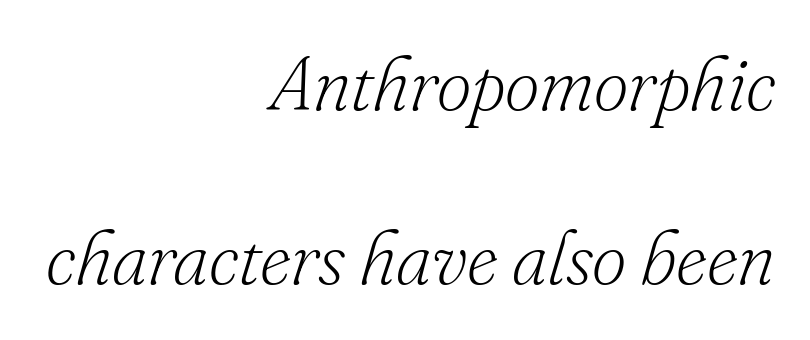
Q: Is the text bold? A: No.
Q: Is the text italic (slanted)? A: Yes, it leans right by about 16 degrees.
Q: Is the typeface a serif or a sans-serif typeface? A: Serif.
Q: Is the text underlined? A: No.
Q: How is the paragraph aligned? A: Right-aligned.
Q: Is the spacing between letters normal or unusually wide? A: Normal.
Q: Is the spacing between lines tight, normal or loose? A: Loose.
Q: Width (condensed, normal, or wide)? A: Normal.
Q: Stroke contrast? A: Low.
Q: x-height? A: Small.
Q: Monospaced? A: No.
